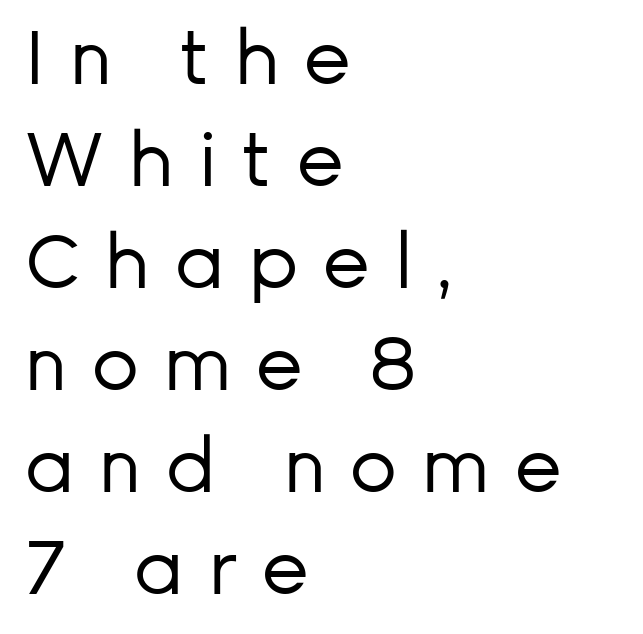
{"serif": "no", "italic": "no", "bold": "no", "weight": "regular", "width": "normal", "stroke_contrast": "low", "x_height": "medium", "monospaced": "no", "underline": "no", "align": "left", "line_spacing": "normal", "line_spacing_ratio": 1.36, "letter_spacing": "wide", "letter_spacing_em": 0.31, "glyph_px": 75}
